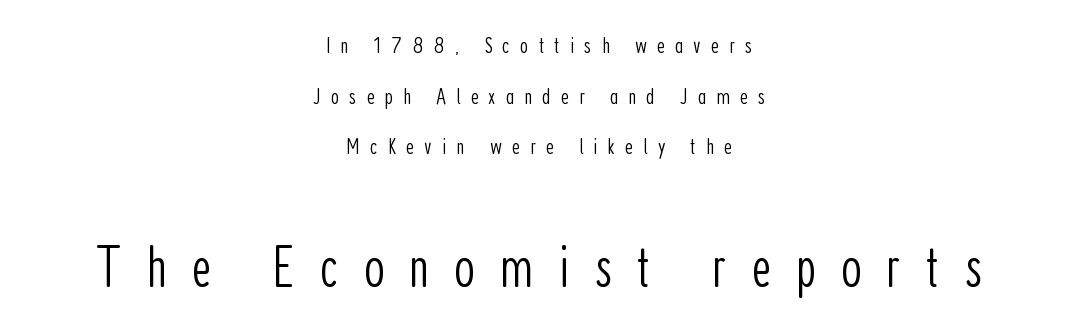
The image shows 59 px light, condensed sans-serif type, upright; set centered, loose line spacing (2.11x), unusually wide letter spacing (+0.42 em), not underlined; the second (bottom) block is 2.46x larger; low stroke contrast and a medium x-height.
